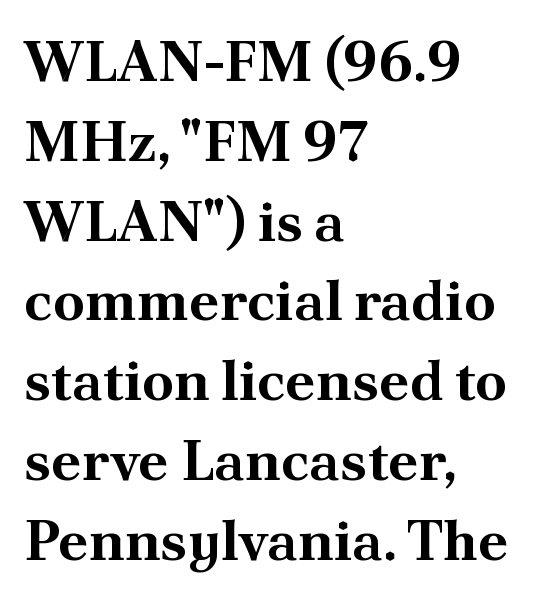
The image shows 57 px bold serif type, upright; set left-aligned, normal line spacing (1.4x), normal letter spacing, not underlined; medium stroke contrast and a small x-height.
